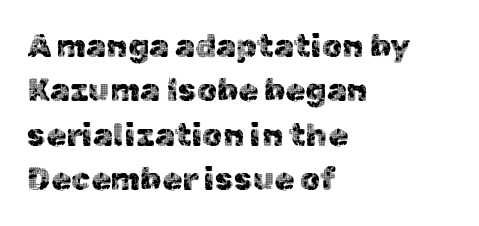
{"serif": "no", "italic": "no", "width": "normal", "x_height": "medium", "monospaced": "no", "underline": "no", "align": "left", "line_spacing": "normal", "line_spacing_ratio": 1.39, "letter_spacing": "normal", "letter_spacing_em": 0.0, "glyph_px": 32}
